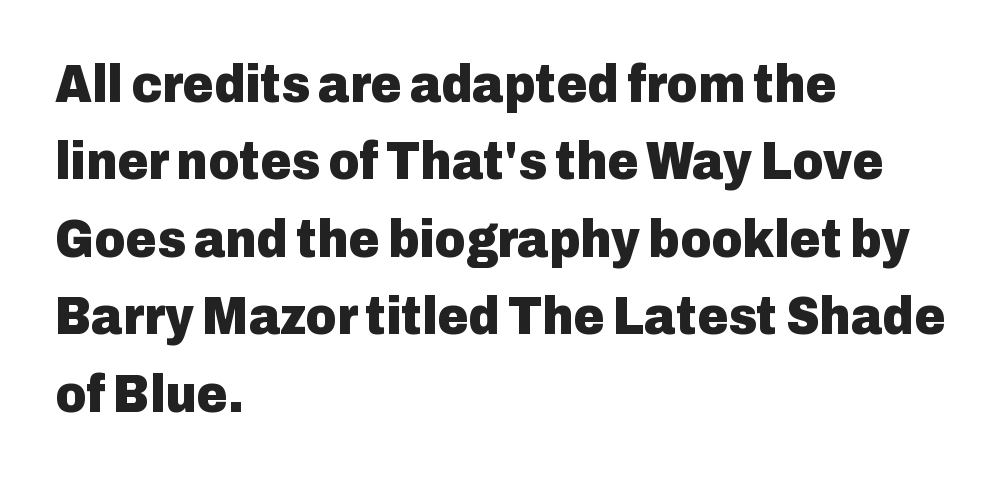
The image shows 53 px heavy sans-serif type, upright; set left-aligned, normal line spacing (1.46x), normal letter spacing, not underlined; low stroke contrast and a medium x-height.
